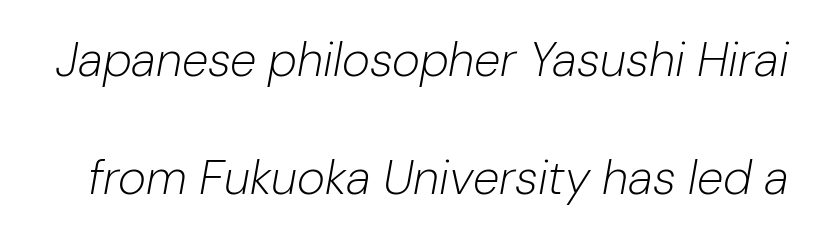
Q: Is the text bold? A: No.
Q: Is the text italic (slanted)? A: Yes, it leans right by about 10 degrees.
Q: Is the text underlined? A: No.
Q: Is the spacing between letters normal or unusually wide? A: Normal.
Q: Is the spacing between lines tight, normal or loose? A: Loose.
Q: Width (condensed, normal, or wide)? A: Normal.
Q: Stroke contrast? A: Low.
Q: x-height? A: Medium.
Q: Monospaced? A: No.
